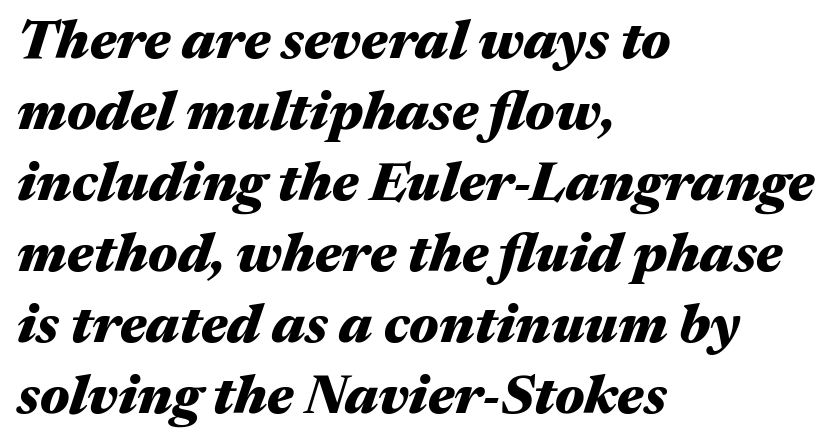
The image shows 55 px heavy, wide type, italic (leaning right); set left-aligned, normal line spacing (1.29x), normal letter spacing, not underlined; medium stroke contrast and a medium x-height.
